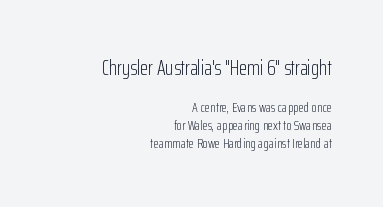
The image shows 21 px text type, upright; set right-aligned, normal line spacing (1.32x), normal letter spacing, not underlined; the first (top) block is 1.5x larger.
